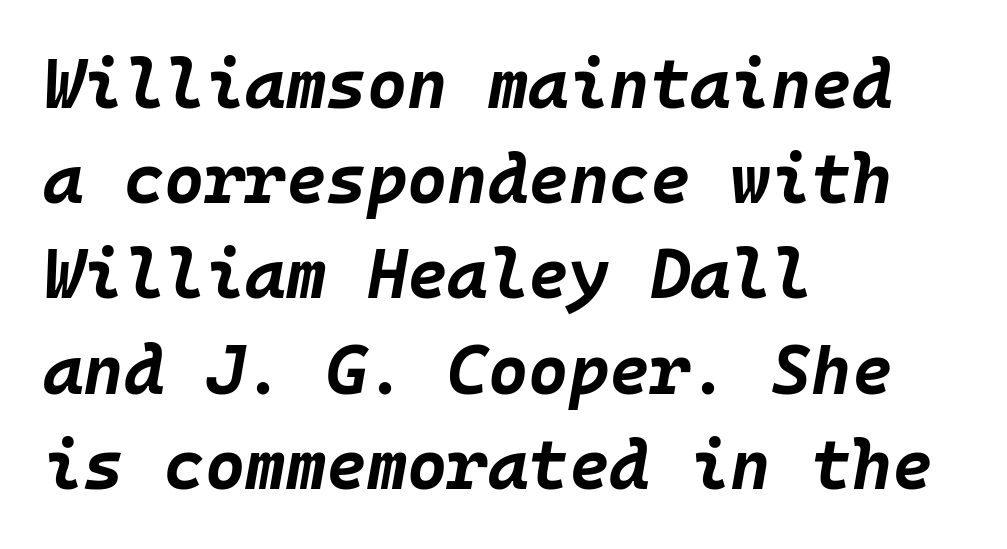
This is oblique type, the kind used for emphasis or titles. Anything drawn beneath the words? Only blank space. Spacing verdict: monospaced, one width for all characters. Honestly, the letter spacing is just normal — you wouldn't notice it. The lines sit at an ordinary, default distance from one another. In terms of weight, the rendering is a true, heavy bold.
